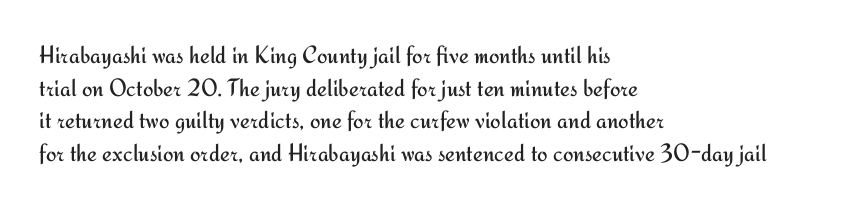
What's the leading like? Ordinary, nothing unusual. The passage shown has conventional tracking throughout. The typography opts for an upright posture over an oblique one. The passage is arranged the way most books set body copy — flush left.
